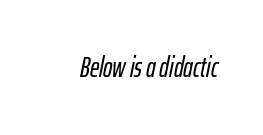
Q: Is the text italic (slanted)? A: Yes, it leans right by about 12 degrees.
Q: Is the text underlined? A: No.
Q: Is the spacing between letters normal or unusually wide? A: Normal.
Q: Width (condensed, normal, or wide)? A: Condensed.
Q: Stroke contrast? A: Low.
Q: x-height? A: Medium.
Q: Monospaced? A: No.
